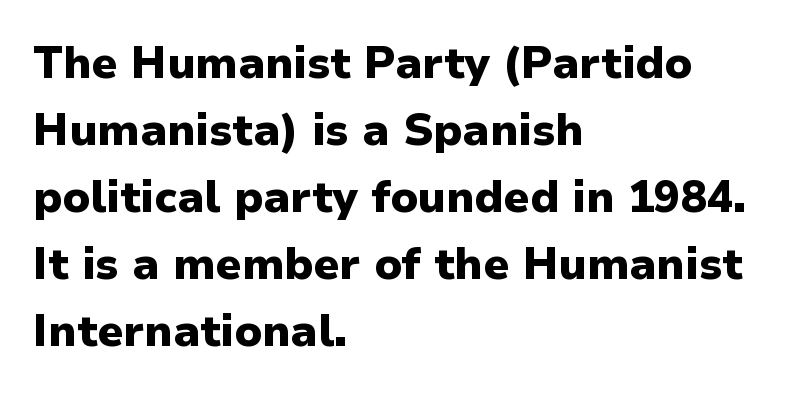
Q: Is the text bold? A: Yes.
Q: Is the text italic (slanted)? A: No, it is upright.
Q: Is the typeface a serif or a sans-serif typeface? A: Sans-serif.
Q: Is the text underlined? A: No.
Q: How is the paragraph aligned? A: Left-aligned.
Q: Is the spacing between letters normal or unusually wide? A: Normal.
Q: Is the spacing between lines tight, normal or loose? A: Normal.
Q: Width (condensed, normal, or wide)? A: Normal.
Q: Stroke contrast? A: Low.
Q: x-height? A: Medium.
Q: Monospaced? A: No.
